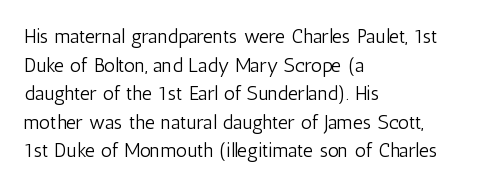
Honestly, the letter spacing is just normal — you wouldn't notice it. Every row of glyphs begins at an identical x-position on the left. The lettering holds an erect, upright posture throughout. A typesetter would call this leading conventional body-copy spacing.
